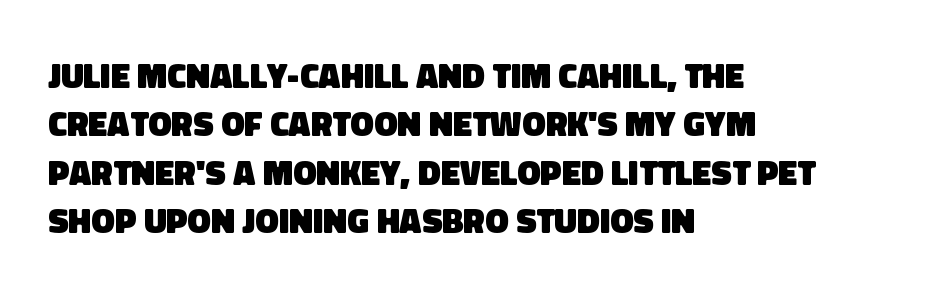
{"serif": "no", "bold": "yes", "weight": "heavy", "width": "normal", "stroke_contrast": "low", "x_height": "large", "monospaced": "no", "underline": "no", "align": "left", "line_spacing": "normal", "line_spacing_ratio": 1.38, "letter_spacing": "normal", "letter_spacing_em": 0.0, "glyph_px": 35}
